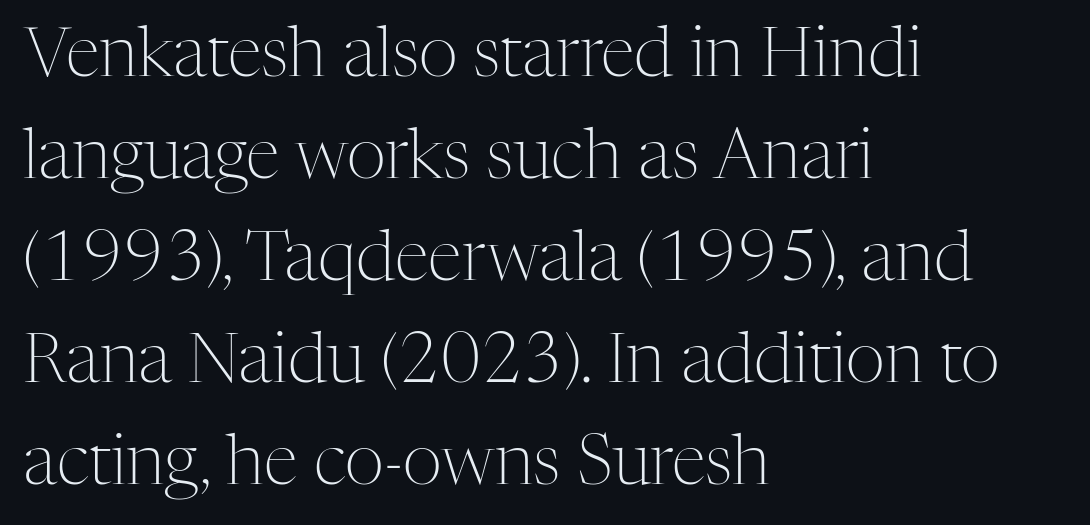
Q: Is the text bold? A: No.
Q: Is the text italic (slanted)? A: No, it is upright.
Q: Is the typeface a serif or a sans-serif typeface? A: Serif.
Q: Is the text underlined? A: No.
Q: How is the paragraph aligned? A: Left-aligned.
Q: Is the spacing between letters normal or unusually wide? A: Normal.
Q: Is the spacing between lines tight, normal or loose? A: Normal.
Q: Width (condensed, normal, or wide)? A: Normal.
Q: Stroke contrast? A: Medium.
Q: x-height? A: Medium.
Q: Monospaced? A: No.
